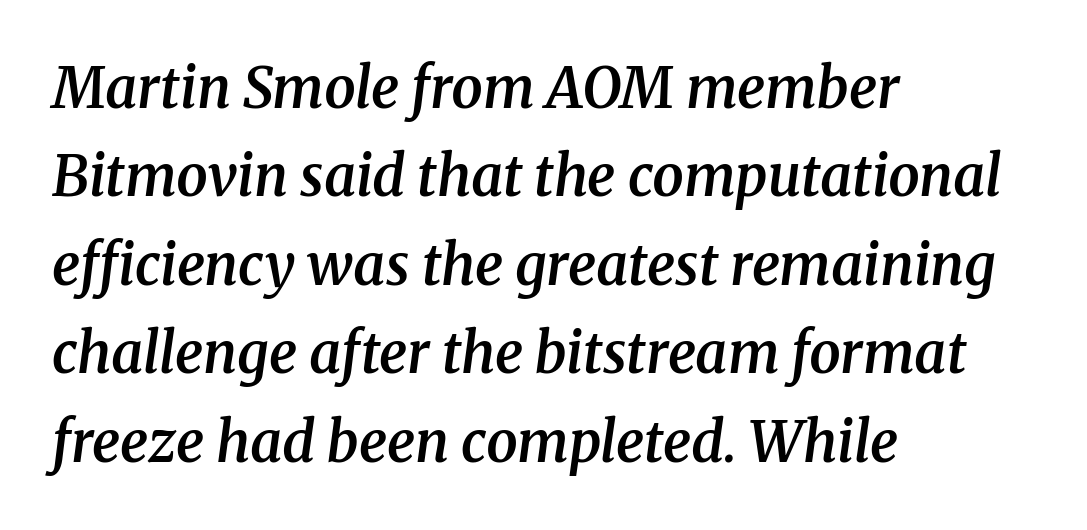
The image shows 56 px semibold serif type, italic (leaning right); set left-aligned, normal line spacing (1.58x), normal letter spacing, not underlined; medium stroke contrast and a medium x-height.
